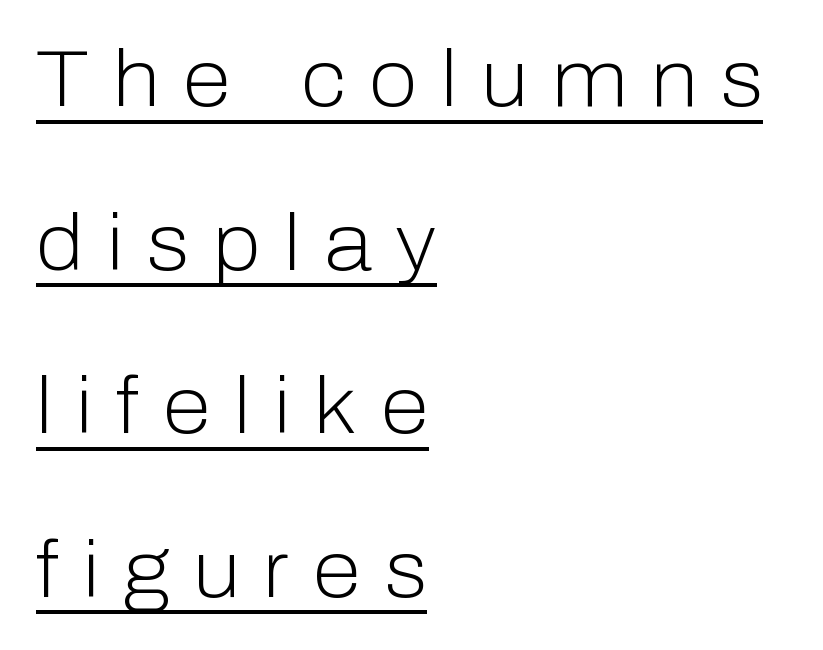
The cut favours lightness, reaching ordinary text weight at its darkest. Loosely led — the rows are spread out. The face used here is proportionally spaced, like ordinary book or web type. Looks like someone drew a line under every word here. The glyphs in this specimen are sans serif.
